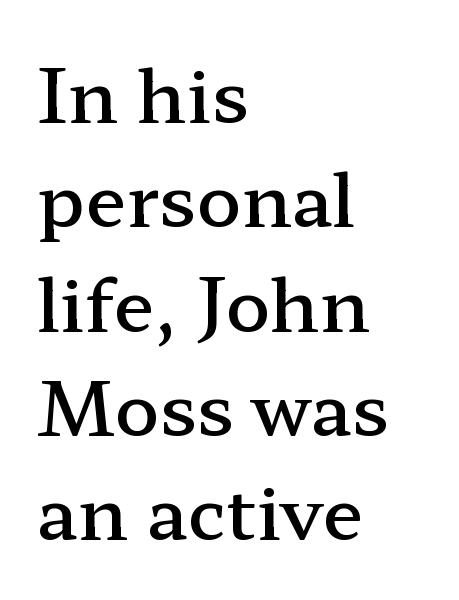
The image shows 74 px semibold, wide serif type, upright; set left-aligned, normal line spacing (1.41x), normal letter spacing, not underlined; low stroke contrast and a medium x-height.
